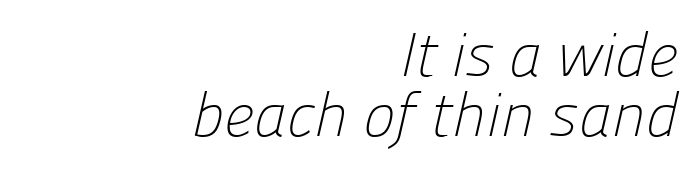
All the whitespace from short lines collects on the left. Compared with a typical body face, this is equally light or lighter still. Anything drawn beneath the words? Only blank space. Is this a fixed-width face? No — the glyphs have proportional, varying widths. Check where the strokes stop: nothing finishes them off — pure sans.
